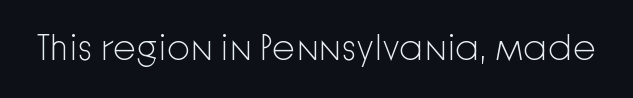
Q: Is the text bold? A: No.
Q: Is the text italic (slanted)? A: No, it is upright.
Q: Is the typeface a serif or a sans-serif typeface? A: Sans-serif.
Q: Is the text underlined? A: No.
Q: Is the spacing between letters normal or unusually wide? A: Normal.
Q: Width (condensed, normal, or wide)? A: Normal.
Q: Stroke contrast? A: Low.
Q: x-height? A: Medium.
Q: Monospaced? A: No.
